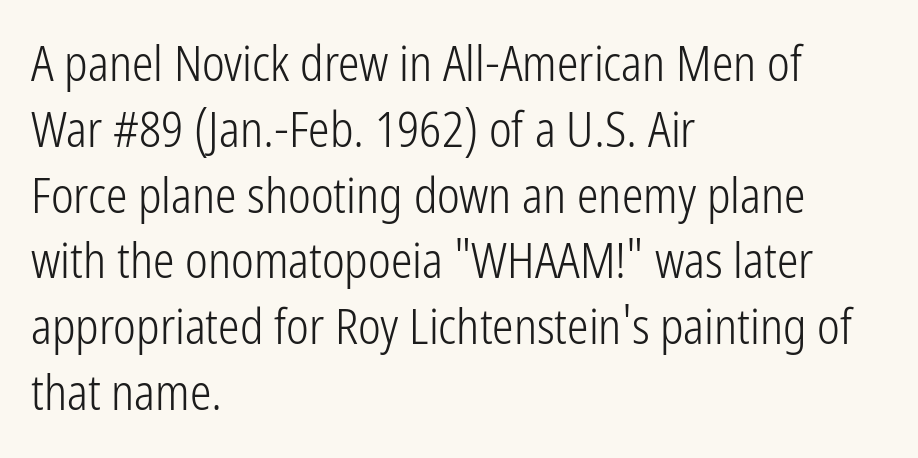
The image shows 48 px light, condensed sans-serif type, upright; set left-aligned, normal line spacing (1.37x), normal letter spacing, not underlined; low stroke contrast and a medium x-height.
